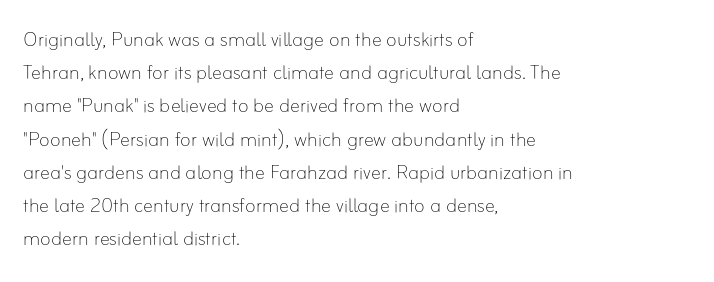
Q: Is the text bold? A: No.
Q: Is the text italic (slanted)? A: No, it is upright.
Q: Is the text underlined? A: No.
Q: How is the paragraph aligned? A: Left-aligned.
Q: Is the spacing between letters normal or unusually wide? A: Normal.
Q: Is the spacing between lines tight, normal or loose? A: Normal.
